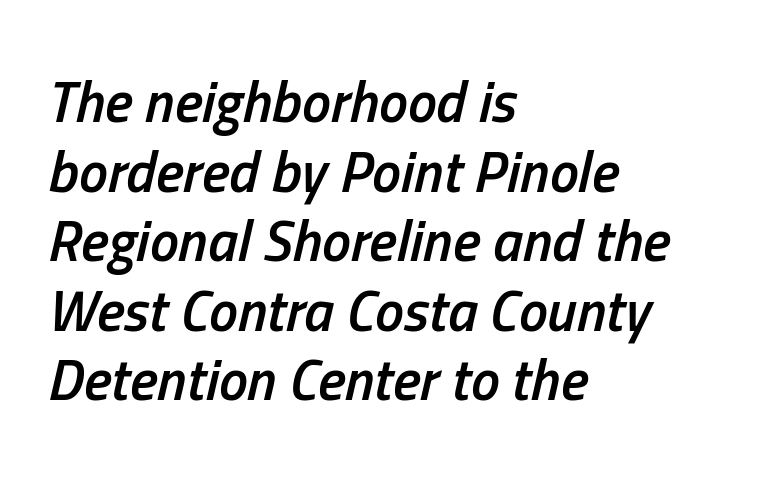
Here the designer chose a conventional face with non-uniform glyph widths. Emphasis by weight is partial: semibold. The gaps between neighbouring characters are ordinary and unremarkable. The typography opts for an oblique posture over an upright one.
